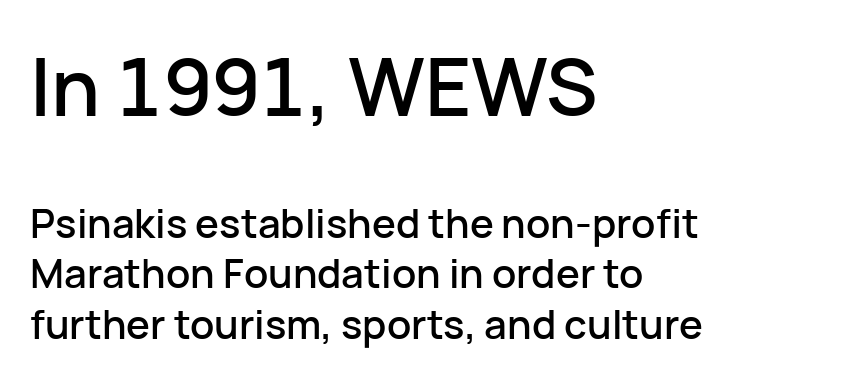
The image shows 80 px sans-serif type, upright; set left-aligned, normal line spacing (1.26x), normal letter spacing, not underlined; the first (top) block is 2.0x larger; low stroke contrast and a medium x-height.
